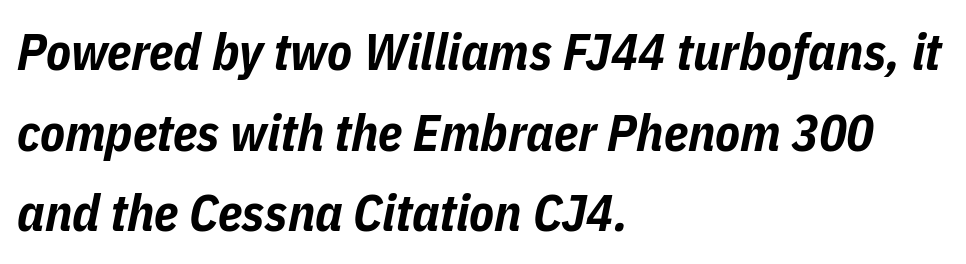
Looking at the ascenders, they clearly lean. Is this a fixed-width face? No — the glyphs have proportional, varying widths. Vertical spacing — default. Left-aligned paragraph, ragged on the right. Chunky letters — that's bold for sure. Descender tails drop into unmarked territory.
